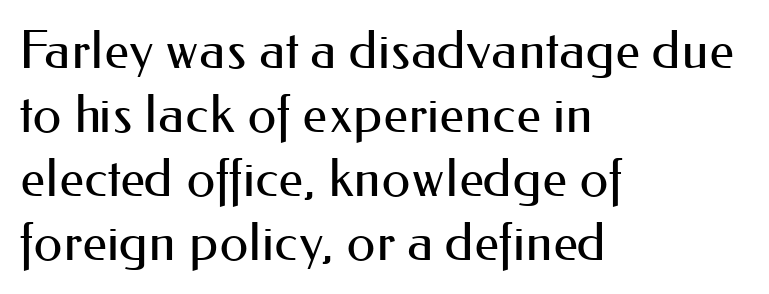
The image shows 52 px regular-weight sans-serif type, upright; set left-aligned, line spacing 1.23x, normal letter spacing, not underlined; medium stroke contrast and a small x-height.
